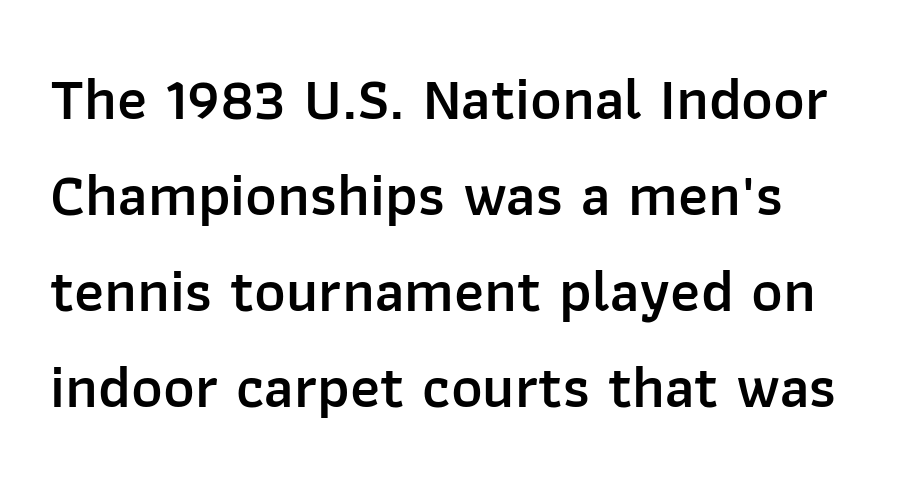
The image shows 60 px semibold sans-serif type, upright; set normal line spacing (1.6x), normal letter spacing, not underlined; low stroke contrast and a medium x-height.
